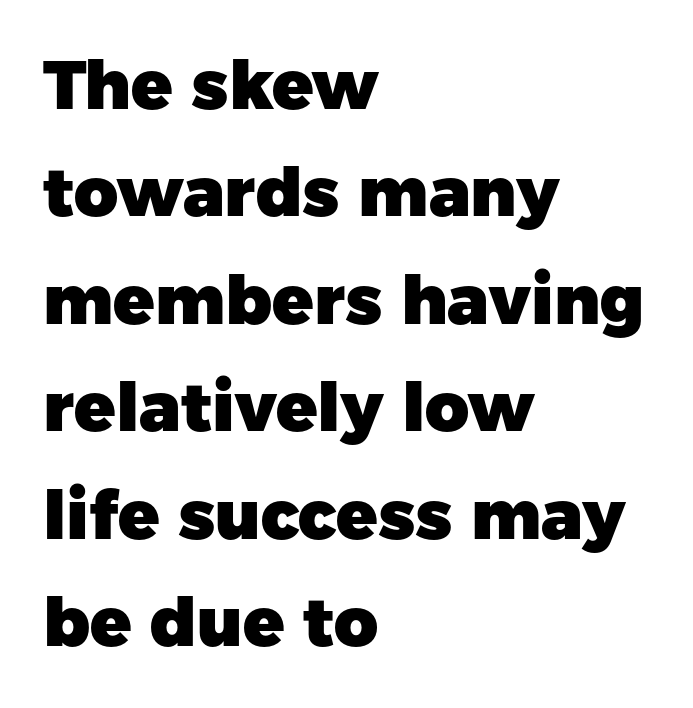
{"serif": "no", "italic": "no", "bold": "yes", "weight": "heavy", "width": "normal", "stroke_contrast": "low", "x_height": "medium", "monospaced": "no", "underline": "no", "align": "left", "line_spacing": "normal", "line_spacing_ratio": 1.58, "letter_spacing": "normal", "letter_spacing_em": 0.0, "glyph_px": 68}
